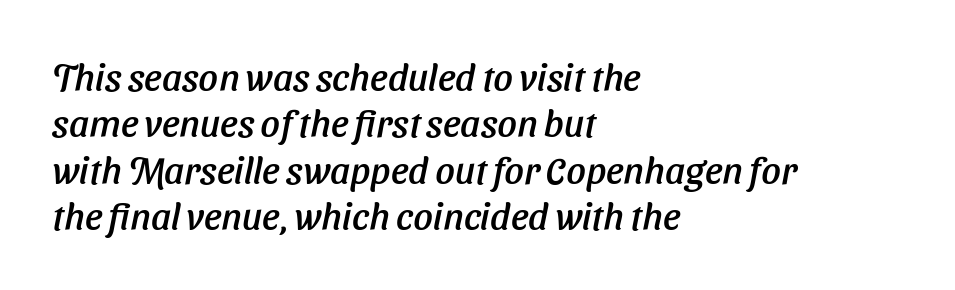
The image shows 38 px text type; set left-aligned, line spacing 1.22x, normal letter spacing, not underlined; low stroke contrast and a medium x-height.
